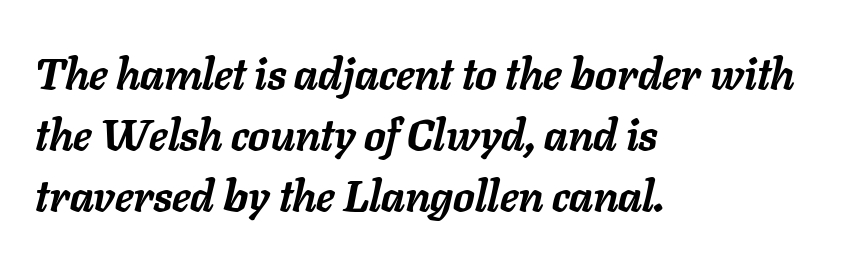
When letters slant like this, we call the style italic. The strokes are fattened all the way to bold. Do the characters align in a grid? No, the font is proportional. Leftover space on each line is placed entirely after the last word. Quick note: interline space is typical. Letters rest on an invisible, unmarked baseline.
